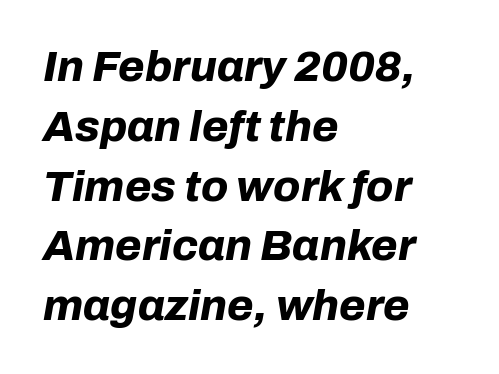
{"italic": "yes", "lean": "right", "slant_degrees": 10, "bold": "yes", "weight": "bold", "width": "normal", "stroke_contrast": "low", "x_height": "medium", "monospaced": "no", "underline": "no", "align": "left", "line_spacing": "normal", "line_spacing_ratio": 1.39, "letter_spacing": "normal", "letter_spacing_em": 0.0, "glyph_px": 43}
